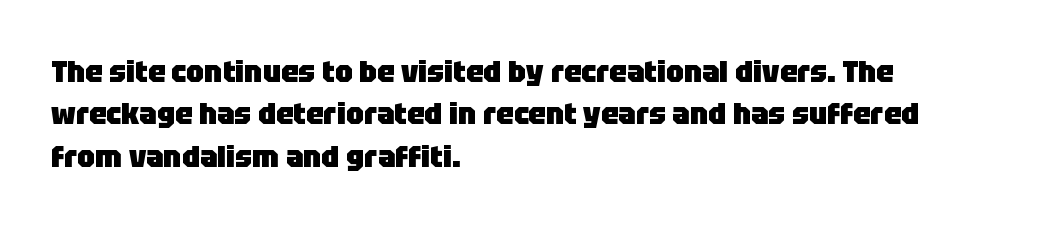
Posture: upright roman. Typographically, this falls in the sans-serif category. Anything drawn beneath the words? Only blank space. The passage shown is typed in a proportional face where columns would drift. Tracking value appears to be zero — textbook default spacing.
